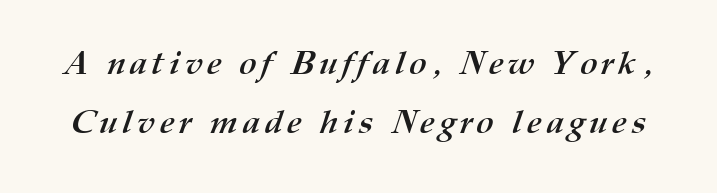
The image shows 33 px semibold type; set line spacing 1.78x, not underlined; medium stroke contrast and a medium x-height.
